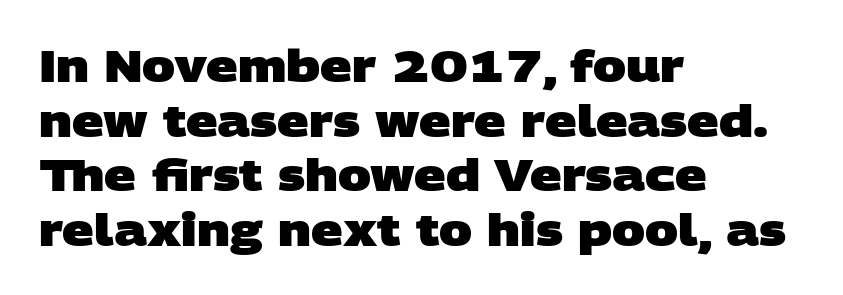
{"serif": "no", "bold": "yes", "weight": "heavy", "width": "wide", "stroke_contrast": "low", "x_height": "large", "monospaced": "no", "underline": "no", "align": "left", "line_spacing_ratio": 1.24, "letter_spacing": "normal", "letter_spacing_em": 0.0, "glyph_px": 44}
